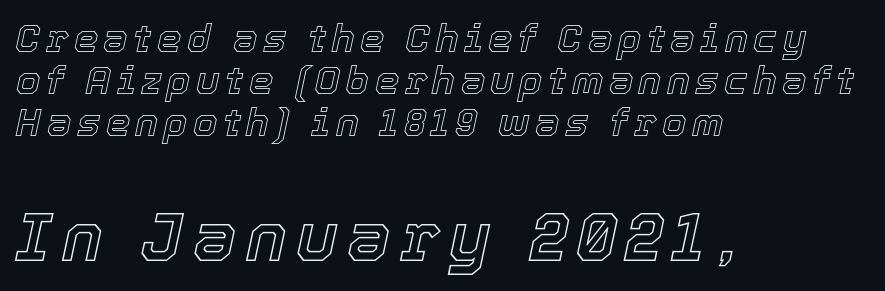
{"italic": "yes", "lean": "right", "slant_degrees": 12, "width": "normal", "x_height": "medium", "monospaced": "no", "underline": "no", "align": "left", "line_spacing": "tight", "line_spacing_ratio": 1.08, "larger_block": "second", "size_ratio": 1.77, "glyph_px": 69}
